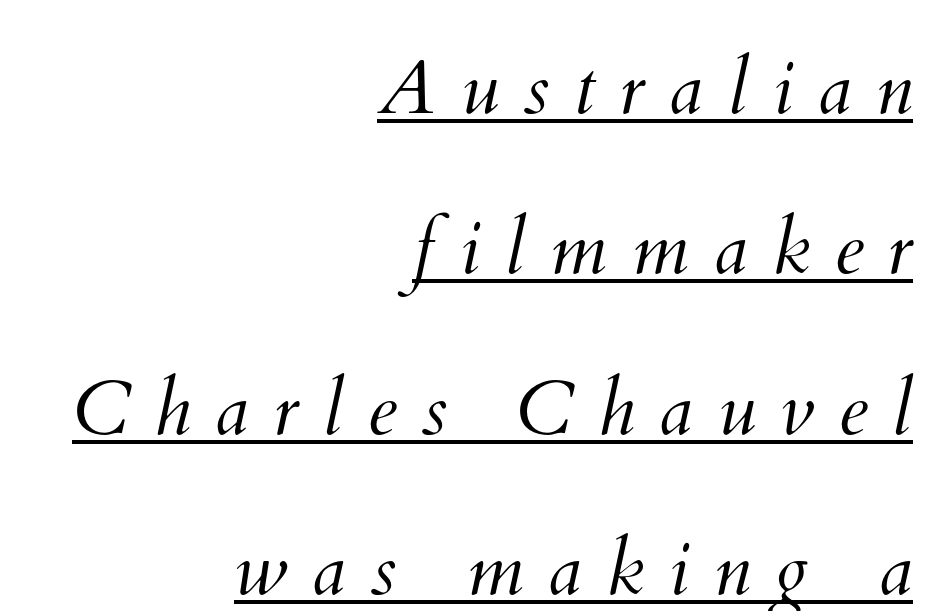
Q: Is the text bold? A: No.
Q: Is the text underlined? A: Yes.
Q: How is the paragraph aligned? A: Right-aligned.
Q: Is the spacing between letters normal or unusually wide? A: Unusually wide.
Q: Is the spacing between lines tight, normal or loose? A: Loose.
Q: Width (condensed, normal, or wide)? A: Normal.
Q: Stroke contrast? A: Medium.
Q: x-height? A: Small.
Q: Monospaced? A: No.
